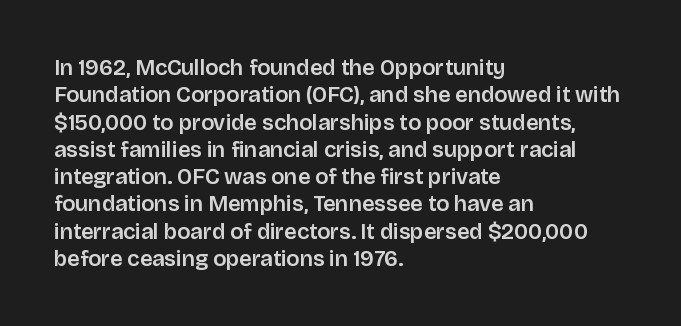
Q: Is the text italic (slanted)? A: No, it is upright.
Q: Is the text underlined? A: No.
Q: How is the paragraph aligned? A: Left-aligned.
Q: Is the spacing between letters normal or unusually wide? A: Normal.
